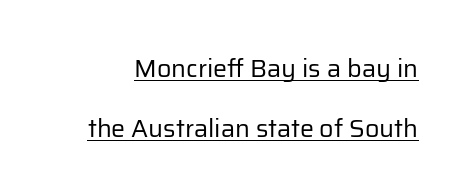
Upright lettering throughout. The typeface has the unassuming heft of standard copy or less. The letterforms sit shoulder to shoulder at normal distance. Every word sits above its own underline. This block would shrink considerably if given ordinary leading; it's expanded now.
